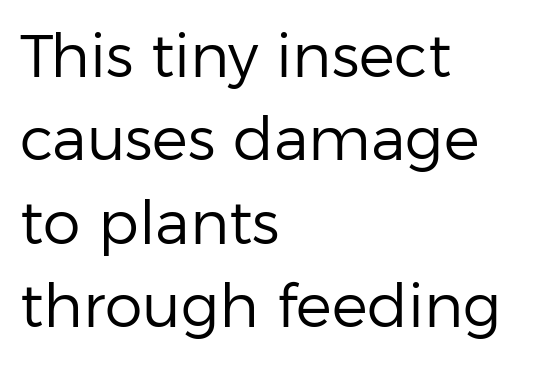
Q: Is the text bold? A: No.
Q: Is the text italic (slanted)? A: No, it is upright.
Q: Is the typeface a serif or a sans-serif typeface? A: Sans-serif.
Q: Is the text underlined? A: No.
Q: How is the paragraph aligned? A: Left-aligned.
Q: Is the spacing between letters normal or unusually wide? A: Normal.
Q: Is the spacing between lines tight, normal or loose? A: Normal.
Q: Width (condensed, normal, or wide)? A: Normal.
Q: Stroke contrast? A: Low.
Q: x-height? A: Medium.
Q: Monospaced? A: No.
